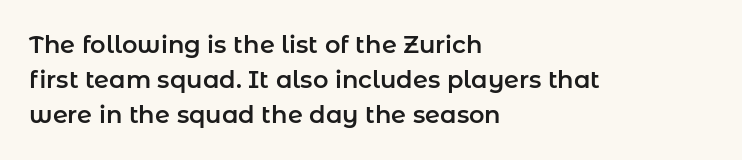
Style check: upright. The designer left line spacing at the default. Casual observation: everything's shoved over to the left. Tracking here is standard; glyphs follow each other at the usual distance. The foot of each line stays bare and open.
